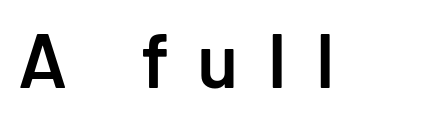
Observe the wide spacing: letters keep a clear distance from each other. These lines were composed using upright roman letters. Caption: semibold face, moderately heavy strokes. Beneath every word, the page is bare. The typeface chosen for these lines omits serifs.
